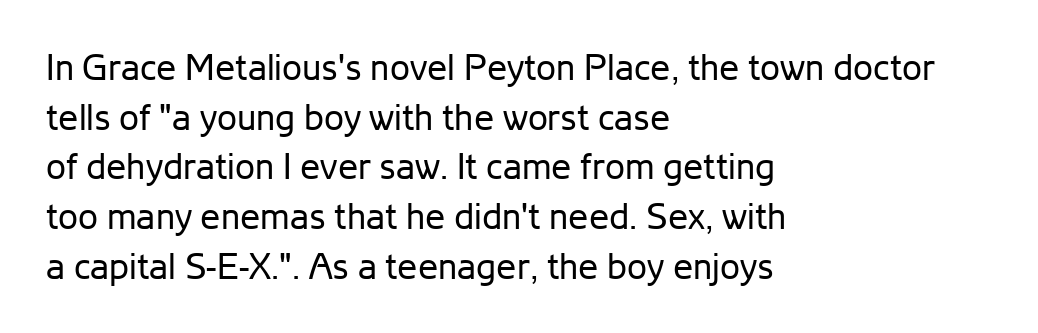
Q: Is the text bold? A: No.
Q: Is the text italic (slanted)? A: No, it is upright.
Q: Is the typeface a serif or a sans-serif typeface? A: Sans-serif.
Q: Is the text underlined? A: No.
Q: How is the paragraph aligned? A: Left-aligned.
Q: Is the spacing between letters normal or unusually wide? A: Normal.
Q: Is the spacing between lines tight, normal or loose? A: Normal.
Q: Width (condensed, normal, or wide)? A: Normal.
Q: Stroke contrast? A: Low.
Q: x-height? A: Medium.
Q: Monospaced? A: No.
